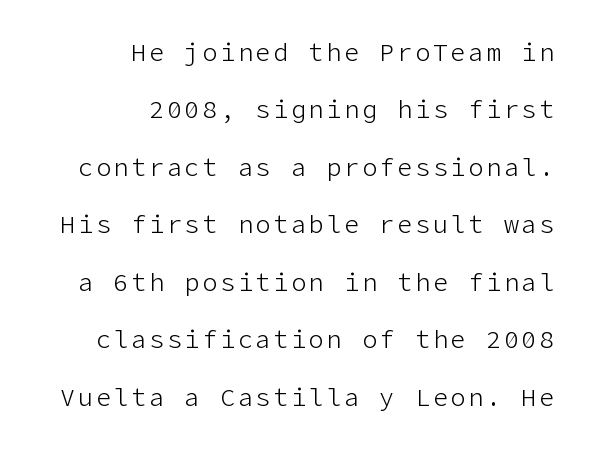
Rows of type keep a wide berth in the vertical direction. Ascenders rise straight up at ninety degrees. Teacher's note: observe the even right margin — that is flush-right alignment. Decoration check: the copy has no underline. The weight tops out at a normal text grade.
